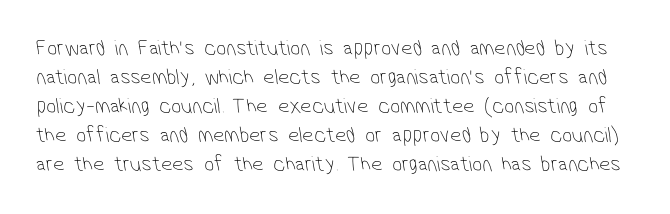
{"bold": "no", "underline": "no", "line_spacing": "normal", "line_spacing_ratio": 1.32, "letter_spacing": "normal", "letter_spacing_em": 0.0, "glyph_px": 22}
